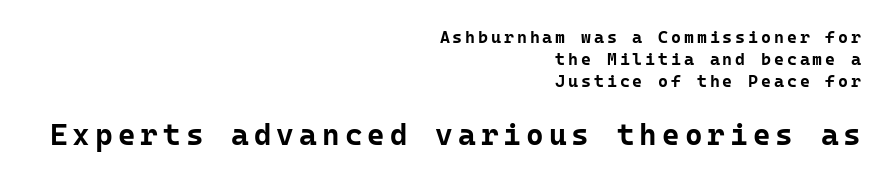
The lettering holds an erect, upright posture throughout. Underlining? Definitely not there. Unlike a traditional serif, this face leaves its strokes unadorned. A typesetter would call this leading conventional body-copy spacing.
